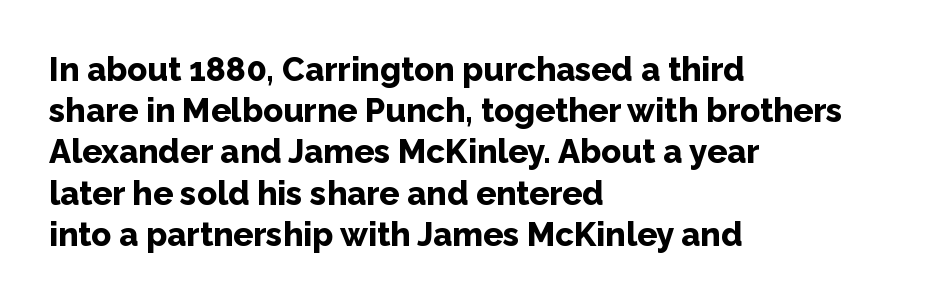
The image shows 33 px bold sans-serif type, upright; set left-aligned, normal line spacing (1.25x), normal letter spacing, not underlined; low stroke contrast and a medium x-height.
